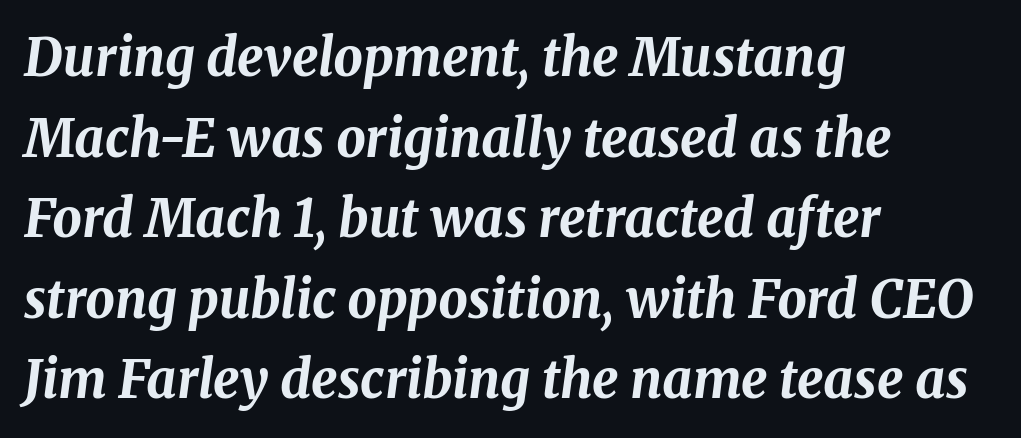
Q: Is the text bold? A: Yes.
Q: Is the text italic (slanted)? A: Yes, it leans right by about 8 degrees.
Q: Is the text underlined? A: No.
Q: How is the paragraph aligned? A: Left-aligned.
Q: Is the spacing between letters normal or unusually wide? A: Normal.
Q: Is the spacing between lines tight, normal or loose? A: Normal.
Q: Width (condensed, normal, or wide)? A: Normal.
Q: Stroke contrast? A: Medium.
Q: x-height? A: Medium.
Q: Monospaced? A: No.
